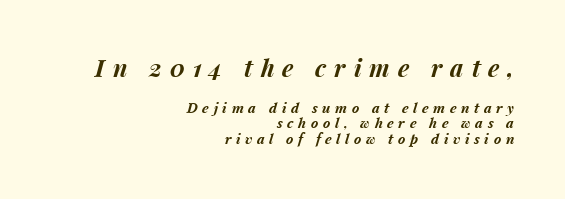
Q: Is the text bold? A: Yes.
Q: Is the text italic (slanted)? A: Yes, it leans right by about 15 degrees.
Q: Is the text underlined? A: No.
Q: How is the paragraph aligned? A: Right-aligned.
Q: Is the spacing between letters normal or unusually wide? A: Unusually wide.
Q: Is the spacing between lines tight, normal or loose? A: Tight.
Q: Which block of text is set in a larger size, the first (top) or the second (bottom)? A: The first (top) one.
